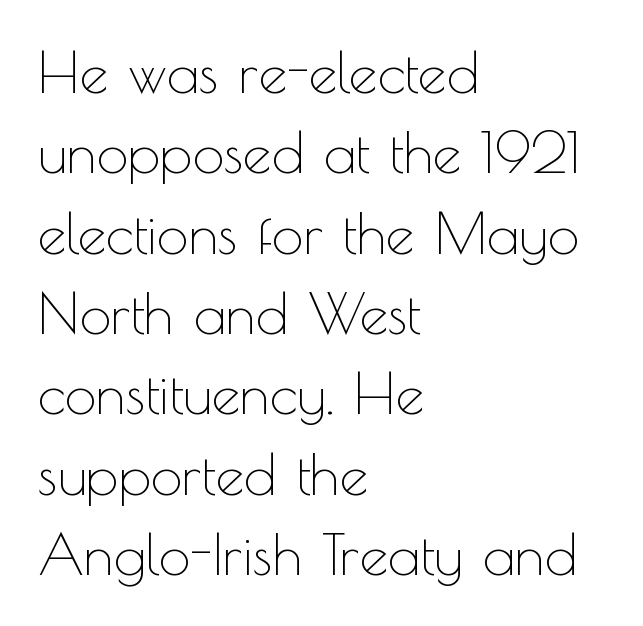
The image shows 57 px thin sans-serif type, upright; set left-aligned, normal line spacing (1.41x), normal letter spacing, not underlined; a small x-height.
